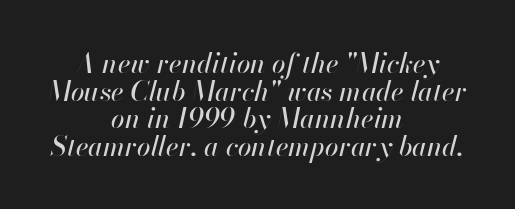
The image shows 27 px text type, italic (leaning right); set centered, tight line spacing (1.02x), normal letter spacing, not underlined.
